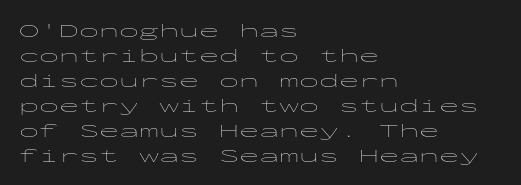
Q: Is the text bold? A: No.
Q: Is the text italic (slanted)? A: No, it is upright.
Q: Is the text underlined? A: No.
Q: How is the paragraph aligned? A: Left-aligned.
Q: Is the spacing between letters normal or unusually wide? A: Normal.
Q: Is the spacing between lines tight, normal or loose? A: Normal.
